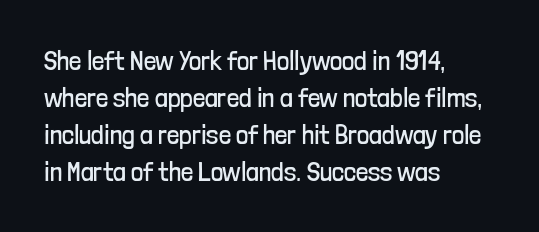
Reading down the block, your eye returns to a fixed left position each line. Tall strokes in this sample are plumb rather than angled. The rendering uses a moderate line-height, typical for paragraphs. This is not heavy type; no bold has been used. Any mark beneath the type? The region is blank. Each word holds together tightly as a unit, with standard inter-letter gaps.
